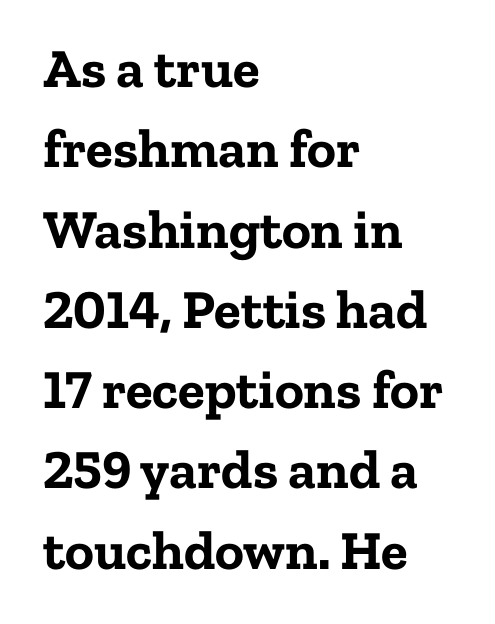
The space beneath each line is pristine and unruled. Each line starts at the same left margin while the right side varies. You'd pick this weight for a headline — it's a proper bold. The passage shown is typeset with a serif family. A typesetter would call this proportional, since set widths differ per character.
